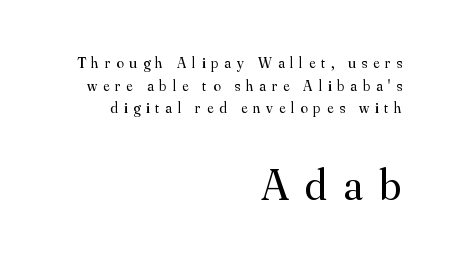
{"serif": "yes", "italic": "no", "bold": "no", "weight": "regular", "width": "normal", "stroke_contrast": "medium", "x_height": "small", "monospaced": "no", "underline": "no", "align": "right", "line_spacing": "normal", "line_spacing_ratio": 1.51, "letter_spacing": "wide", "letter_spacing_em": 0.39, "larger_block": "second", "size_ratio": 2.93, "glyph_px": 44}
